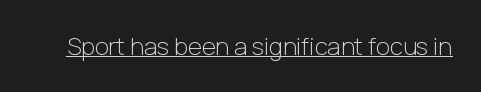
{"italic": "no", "bold": "no", "underline": "yes", "letter_spacing": "normal", "letter_spacing_em": 0.0, "glyph_px": 24}
